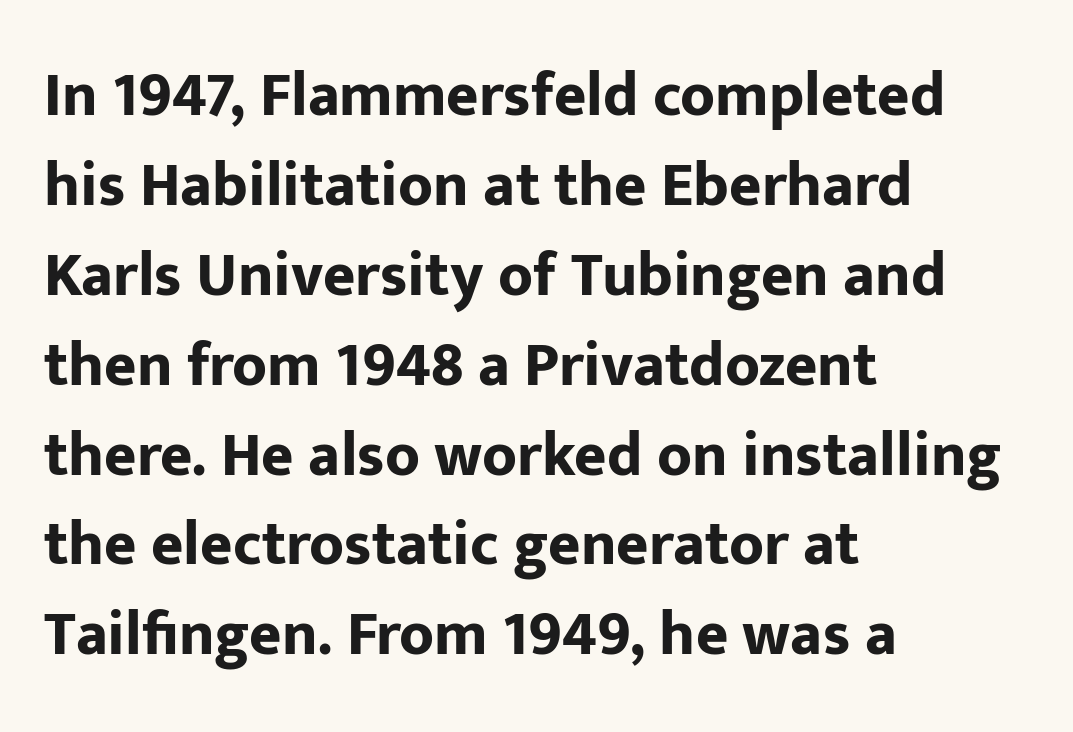
Every row of glyphs begins at an identical x-position on the left. The typeface chosen for these lines omits serifs. The passage shown stacks its lines at a standard gap. Weight check: bold — yes, fully. The axis of the letterforms is exactly vertical. The passage shown is typed in a proportional face where columns would drift.
